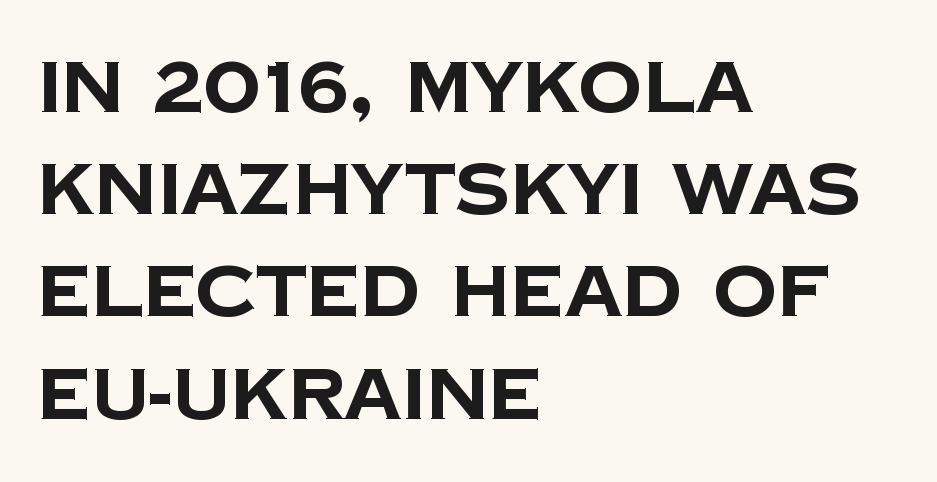
Q: Is the text bold? A: Yes.
Q: Is the typeface a serif or a sans-serif typeface? A: Sans-serif.
Q: Is the text underlined? A: No.
Q: How is the paragraph aligned? A: Left-aligned.
Q: Is the spacing between letters normal or unusually wide? A: Normal.
Q: Is the spacing between lines tight, normal or loose? A: Normal.
Q: Width (condensed, normal, or wide)? A: Normal.
Q: Stroke contrast? A: Low.
Q: x-height? A: Large.
Q: Monospaced? A: No.
